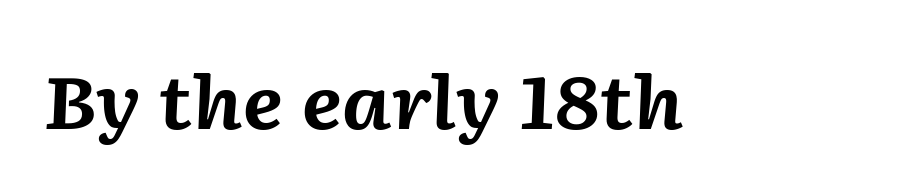
Q: Is the text bold? A: Yes.
Q: Is the text italic (slanted)? A: Yes, it leans right by about 2 degrees.
Q: Is the text underlined? A: No.
Q: Is the spacing between letters normal or unusually wide? A: Normal.
Q: Width (condensed, normal, or wide)? A: Normal.
Q: Stroke contrast? A: Medium.
Q: x-height? A: Medium.
Q: Monospaced? A: No.
